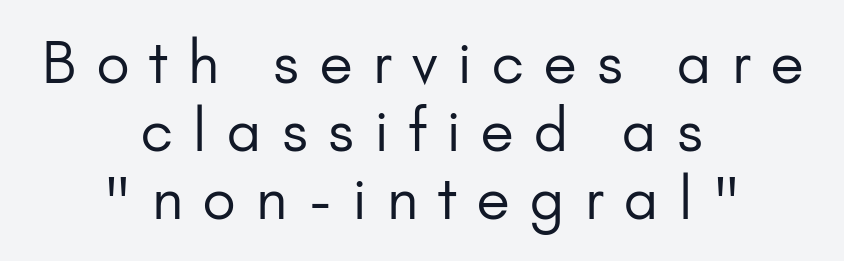
The image shows 57 px regular-weight sans-serif type, upright; set centered, line spacing 1.19x, unusually wide letter spacing (+0.36 em), not underlined; low stroke contrast and a small x-height.
